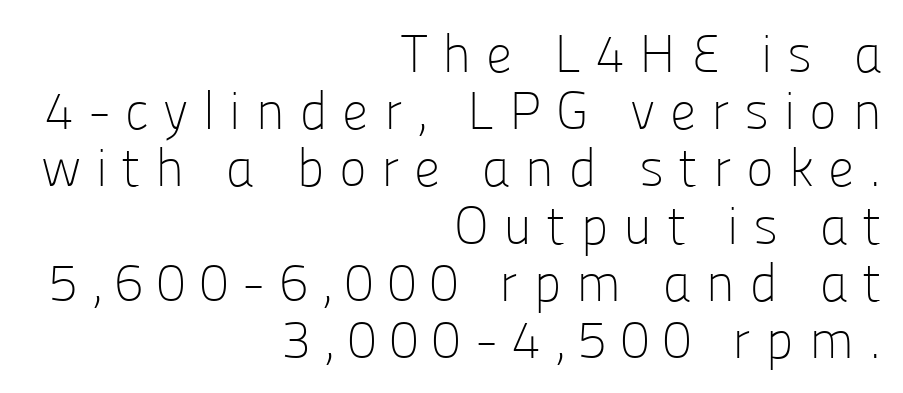
{"serif": "no", "italic": "no", "bold": "no", "weight": "light", "width": "normal", "stroke_contrast": "low", "x_height": "medium", "monospaced": "no", "underline": "no", "align": "right", "line_spacing": "tight", "line_spacing_ratio": 1.08, "letter_spacing": "wide", "letter_spacing_em": 0.27, "glyph_px": 53}
